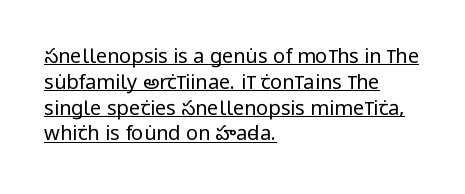
The image shows 20 px text type, upright; set left-aligned, normal line spacing (1.29x), normal letter spacing, underlined.
